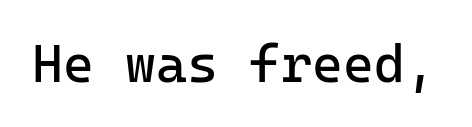
The image shows 53 px regular-weight sans-serif type, upright; set normal letter spacing, not underlined; low stroke contrast and a medium x-height.
